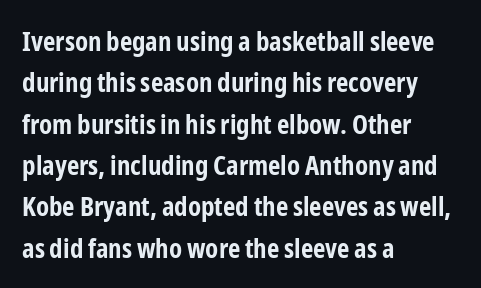
The image shows 27 px bold type, upright; set left-aligned, normal line spacing (1.53x), normal letter spacing, not underlined.
